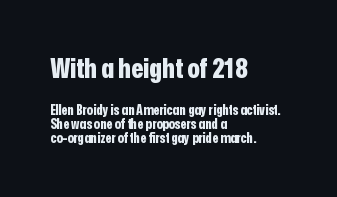
{"serif": "no", "italic": "no", "bold": "yes", "weight": "bold", "width": "condensed", "stroke_contrast": "low", "x_height": "medium", "monospaced": "no", "underline": "no", "align": "left", "line_spacing": "tight", "line_spacing_ratio": 1.01, "letter_spacing": "normal", "letter_spacing_em": 0.0, "larger_block": "first", "size_ratio": 2.0, "glyph_px": 28}
